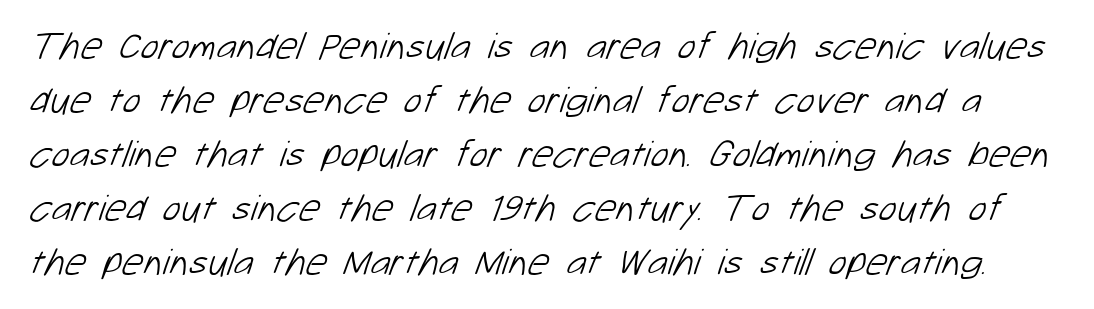
{"serif": "no", "bold": "no", "weight": "light", "width": "normal", "stroke_contrast": "low", "x_height": "medium", "monospaced": "no", "underline": "no", "line_spacing": "normal", "line_spacing_ratio": 1.42, "letter_spacing": "normal", "letter_spacing_em": 0.0, "glyph_px": 38}
